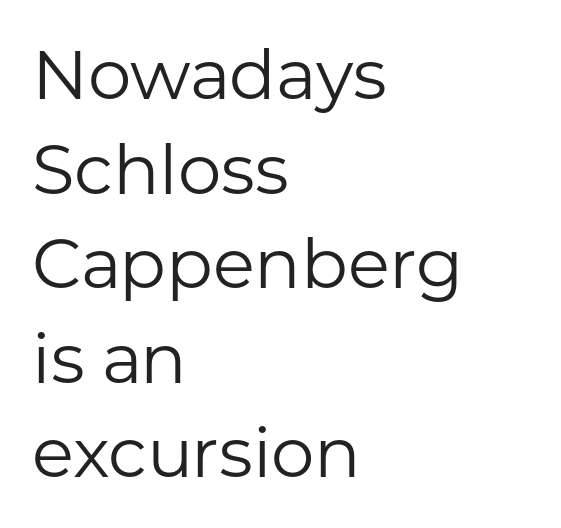
Teacher's note: observe the even left margin — that is flush-left alignment. Think standard paragraph weight, or any step lighter than that. The tracking reads as untouched default to a designer's eye. Classification — sans serif.
